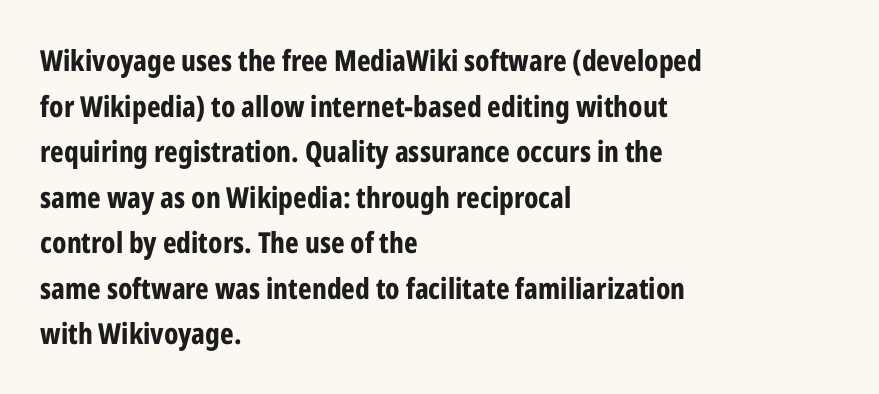
Q: Is the text bold? A: Yes.
Q: Is the text italic (slanted)? A: No, it is upright.
Q: Is the typeface a serif or a sans-serif typeface? A: Sans-serif.
Q: Is the text underlined? A: No.
Q: How is the paragraph aligned? A: Left-aligned.
Q: Is the spacing between letters normal or unusually wide? A: Normal.
Q: Is the spacing between lines tight, normal or loose? A: Normal.
Q: Width (condensed, normal, or wide)? A: Condensed.
Q: Stroke contrast? A: Low.
Q: x-height? A: Medium.
Q: Monospaced? A: No.
